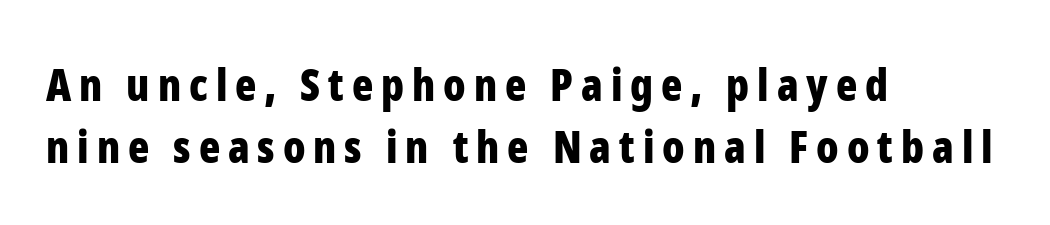
{"serif": "no", "italic": "no", "bold": "yes", "weight": "bold", "width": "condensed", "stroke_contrast": "low", "x_height": "medium", "monospaced": "no", "underline": "no", "align": "left", "line_spacing": "normal", "line_spacing_ratio": 1.4, "glyph_px": 44}
